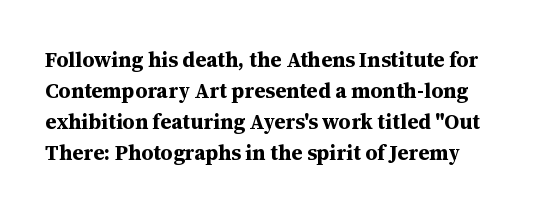
The image shows 21 px bold type, upright; set normal line spacing (1.48x), normal letter spacing, not underlined.
